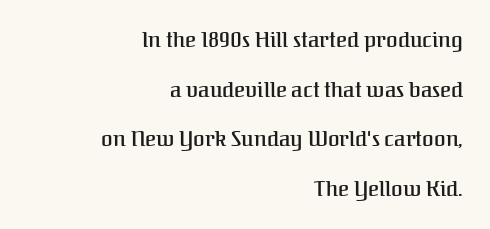
The image shows 21 px text type, upright; set right-aligned, loose line spacing (2.36x), normal letter spacing, not underlined.
